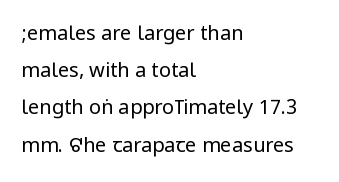
Q: Is the text bold? A: No.
Q: Is the text italic (slanted)? A: No, it is upright.
Q: Is the text underlined? A: No.
Q: How is the paragraph aligned? A: Left-aligned.
Q: Is the spacing between letters normal or unusually wide? A: Normal.
